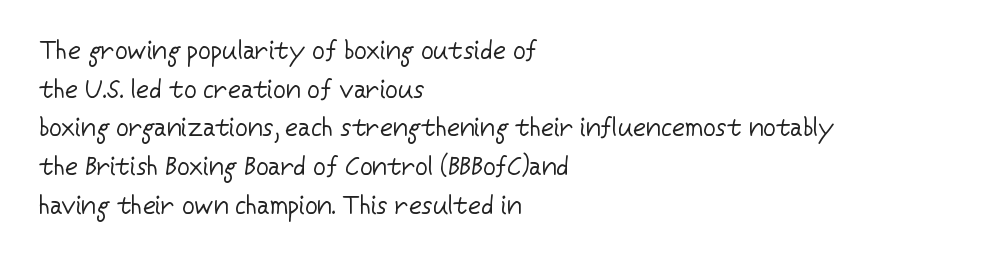
The image shows 25 px text type, upright; set left-aligned, normal line spacing (1.55x), normal letter spacing, not underlined.
